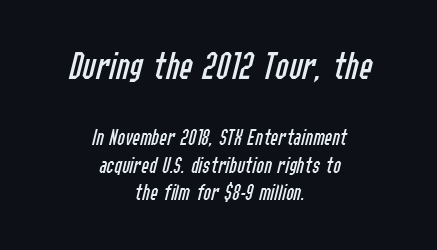
The image shows 40 px regular-weight, condensed type, italic (leaning right); set centered, line spacing 1.2x, normal letter spacing, not underlined; the first (top) block is 1.74x larger; low stroke contrast and a medium x-height.
